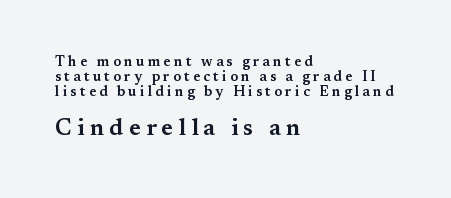
{"italic": "no", "underline": "no", "align": "left", "line_spacing": "tight", "line_spacing_ratio": 1.07, "letter_spacing": "wide", "letter_spacing_em": 0.23, "larger_block": "second", "size_ratio": 1.64, "glyph_px": 23}
